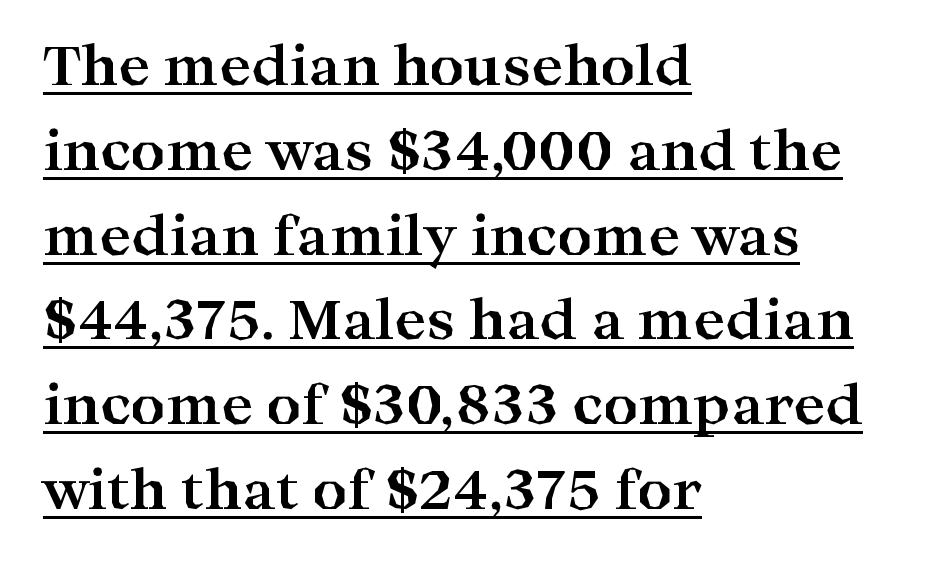
Q: Is the text bold? A: Yes.
Q: Is the text italic (slanted)? A: No, it is upright.
Q: Is the typeface a serif or a sans-serif typeface? A: Serif.
Q: Is the text underlined? A: Yes.
Q: How is the paragraph aligned? A: Left-aligned.
Q: Is the spacing between letters normal or unusually wide? A: Normal.
Q: Is the spacing between lines tight, normal or loose? A: Normal.
Q: Width (condensed, normal, or wide)? A: Wide.
Q: Stroke contrast? A: High.
Q: x-height? A: Medium.
Q: Monospaced? A: No.
